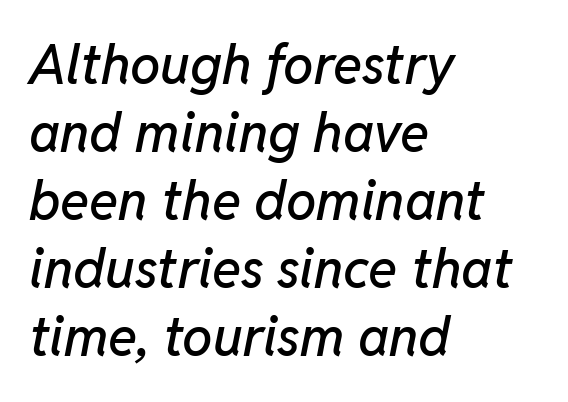
Q: Is the text italic (slanted)? A: Yes, it leans right by about 11 degrees.
Q: Is the text underlined? A: No.
Q: How is the paragraph aligned? A: Left-aligned.
Q: Is the spacing between letters normal or unusually wide? A: Normal.
Q: Is the spacing between lines tight, normal or loose? A: Normal.
Q: Width (condensed, normal, or wide)? A: Normal.
Q: Stroke contrast? A: Low.
Q: x-height? A: Medium.
Q: Monospaced? A: No.
